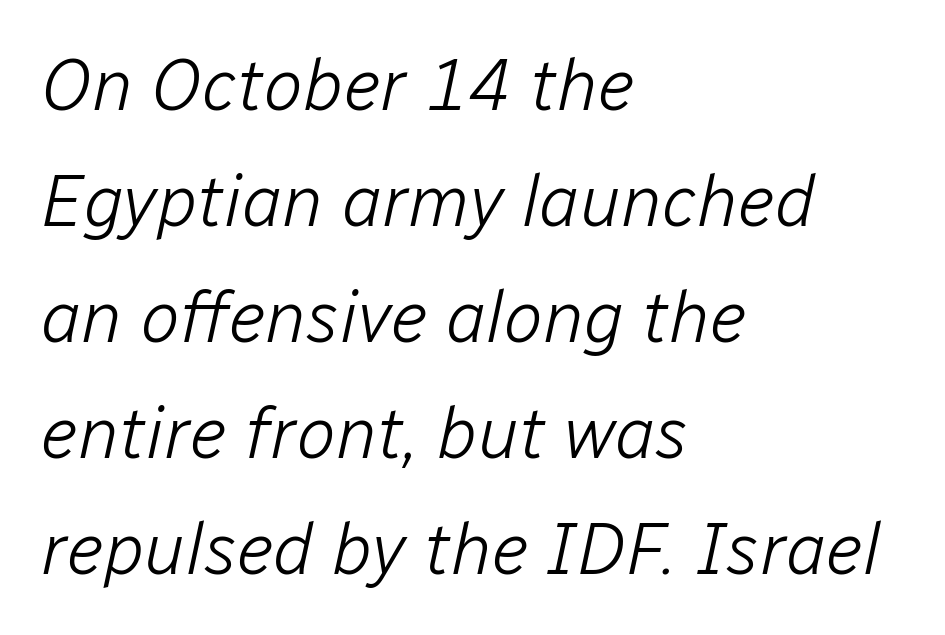
{"italic": "yes", "lean": "right", "slant_degrees": 12, "bold": "no", "weight": "light", "width": "normal", "stroke_contrast": "low", "x_height": "medium", "monospaced": "no", "underline": "no", "align": "left", "line_spacing": "normal", "line_spacing_ratio": 1.59, "letter_spacing": "normal", "letter_spacing_em": 0.0, "glyph_px": 73}
